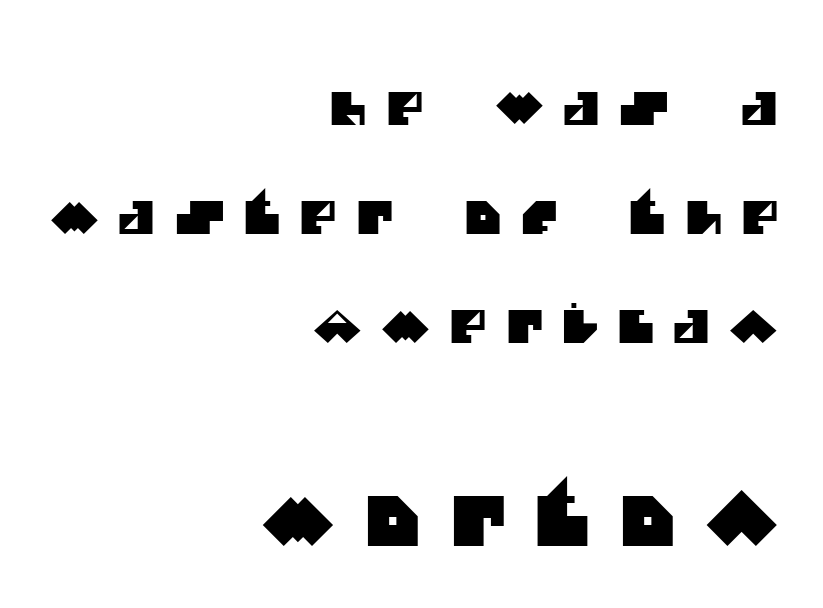
The rendering shows plain stroke endings on the letterforms — a sans-serif design. Right-aligned paragraph, ragged on the left. You get the small type first, then a jump to larger type. The zone under the glyphs is completely vacant. The face used here is proportionally spaced, like ordinary book or web type. What stands out about the letter spacing? Its width — letters are far apart.
